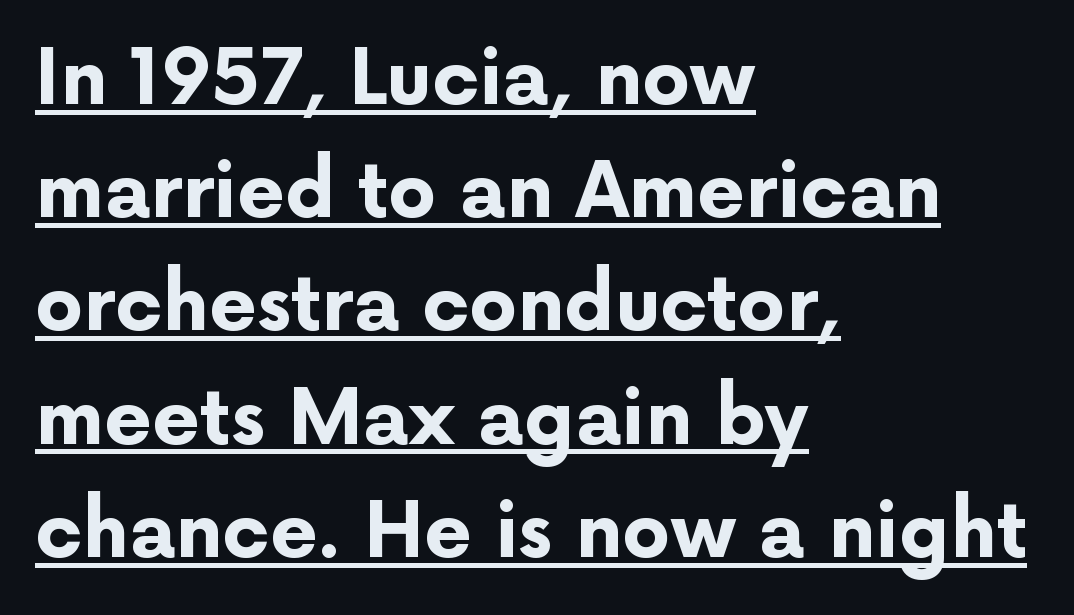
{"serif": "no", "italic": "no", "bold": "yes", "weight": "bold", "width": "normal", "stroke_contrast": "low", "x_height": "medium", "monospaced": "no", "underline": "yes", "align": "left", "line_spacing": "normal", "line_spacing_ratio": 1.49, "letter_spacing": "normal", "letter_spacing_em": 0.0, "glyph_px": 76}
